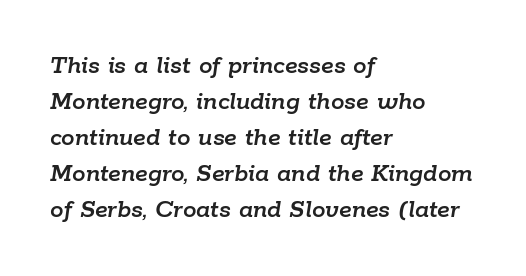
In terms of letterspacing, this is plain default setting. Does the lettering tilt? It does — this is italic. Bare-footed words on every line. Quick note: interline space is typical.
